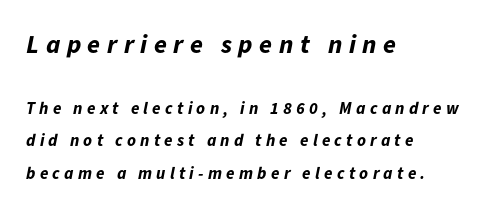
The image shows 26 px bold type, italic (leaning right); set left-aligned, loose line spacing (1.9x), unusually wide letter spacing (+0.25 em), not underlined; the first (top) block is 1.53x larger.
